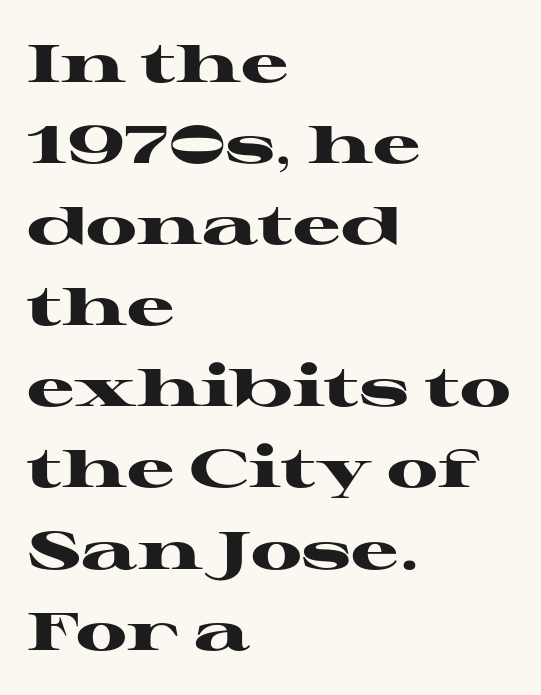
Q: Is the text bold? A: Yes.
Q: Is the text italic (slanted)? A: No, it is upright.
Q: Is the typeface a serif or a sans-serif typeface? A: Serif.
Q: Is the text underlined? A: No.
Q: How is the paragraph aligned? A: Left-aligned.
Q: Is the spacing between letters normal or unusually wide? A: Normal.
Q: Is the spacing between lines tight, normal or loose? A: Normal.
Q: Width (condensed, normal, or wide)? A: Wide.
Q: Stroke contrast? A: High.
Q: x-height? A: Medium.
Q: Monospaced? A: No.
